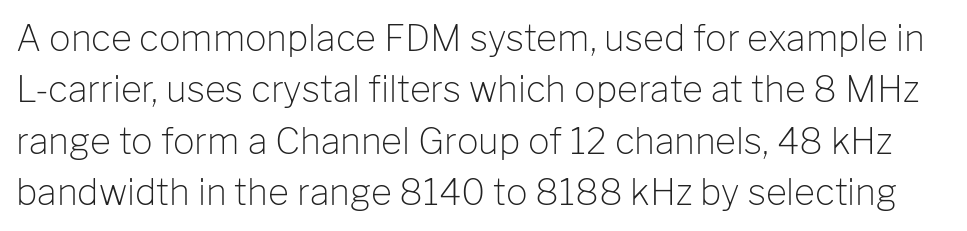
The image shows 36 px light sans-serif type, upright; set normal line spacing (1.43x), normal letter spacing, not underlined; low stroke contrast and a medium x-height.
